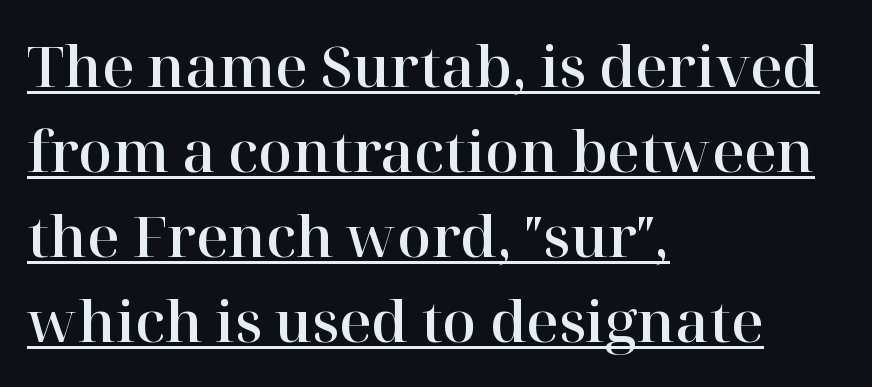
The image shows 56 px serif type, upright; set left-aligned, normal line spacing (1.52x), normal letter spacing, underlined; high stroke contrast and a medium x-height.
